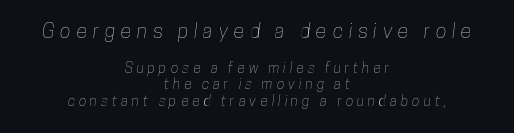
The image shows 20 px text type; set centered, line spacing 1.16x, unusually wide letter spacing (+0.29 em), not underlined; the first (top) block is 1.43x larger.
